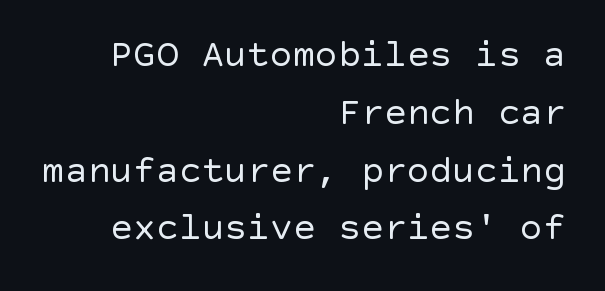
The image shows 38 px regular-weight sans-serif type, upright; set right-aligned, normal line spacing (1.52x), normal letter spacing, not underlined; a large x-height.
